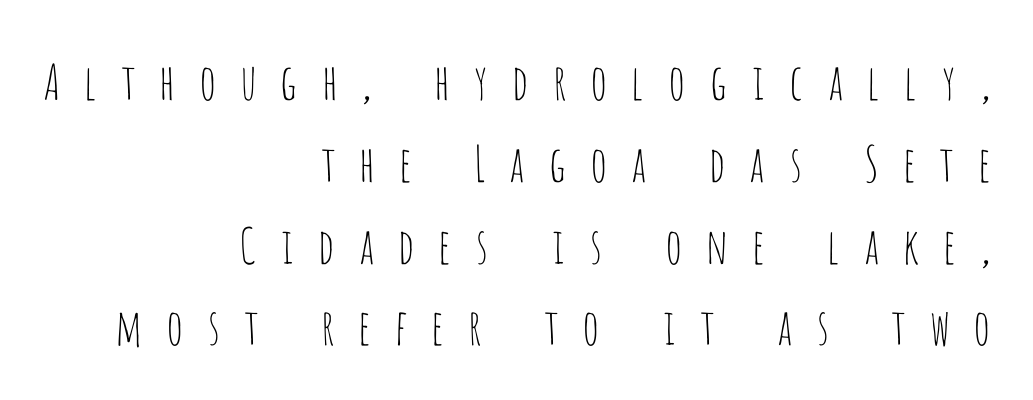
Think standard paragraph weight, or any step lighter than that. Looks like regular typesetting: each glyph gets only the width it needs. Typeset ragged left — the right edge is the straight one. Check where the strokes stop: nothing finishes them off — pure sans.
